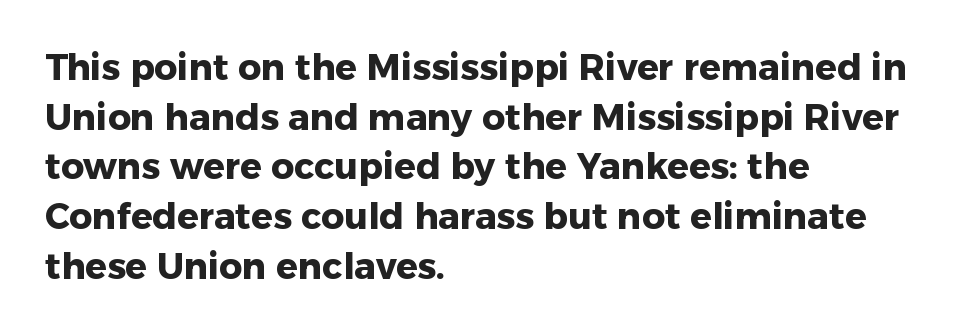
The image shows 36 px heavy sans-serif type, upright; set left-aligned, normal line spacing (1.38x), normal letter spacing, not underlined; low stroke contrast and a medium x-height.
